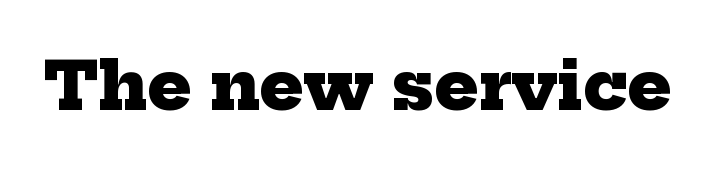
The image shows 66 px heavy serif type; set normal letter spacing, not underlined; low stroke contrast and a medium x-height.
